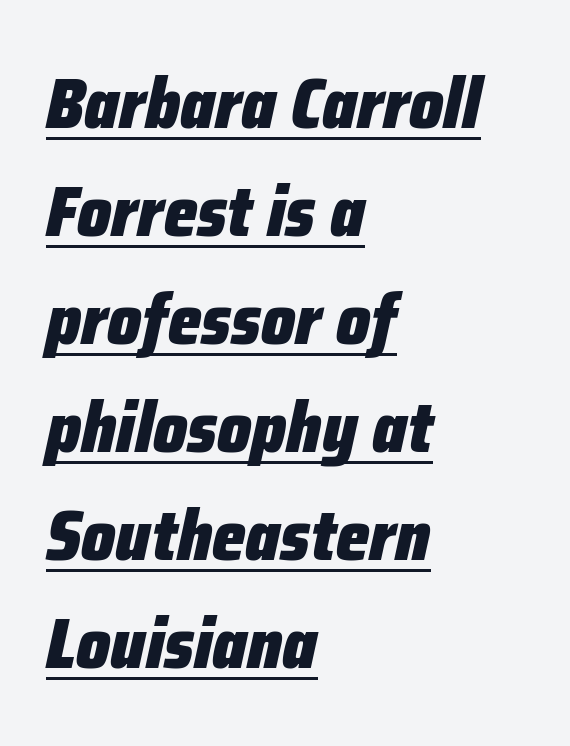
{"italic": "yes", "lean": "right", "slant_degrees": 12, "bold": "yes", "weight": "heavy", "width": "condensed", "stroke_contrast": "low", "x_height": "medium", "monospaced": "no", "underline": "yes", "align": "left", "line_spacing": "normal", "line_spacing_ratio": 1.5, "letter_spacing": "normal", "letter_spacing_em": 0.0, "glyph_px": 72}
